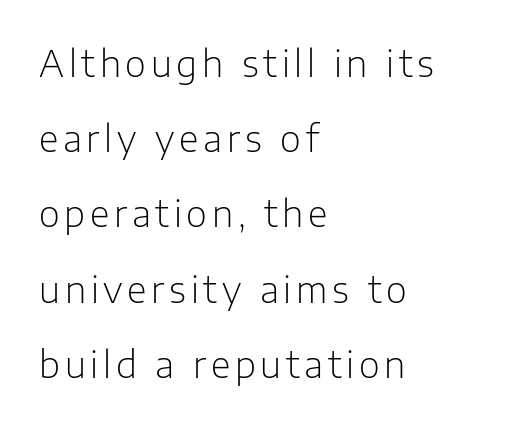
The image shows 36 px light sans-serif type, upright; set left-aligned, loose line spacing (2.09x), not underlined; low stroke contrast and a medium x-height.
